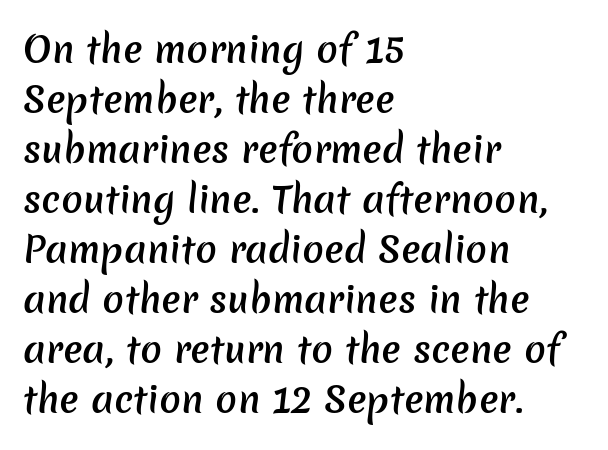
Do the characters align in a grid? No, the font is proportional. This rendering leaves character spacing at its baseline value. In terms of weight, the rendering is demibold, just under bold. A bare baseline throughout the passage. Look at the bottom of the vertical strokes: they stop flat, with no serifs.
